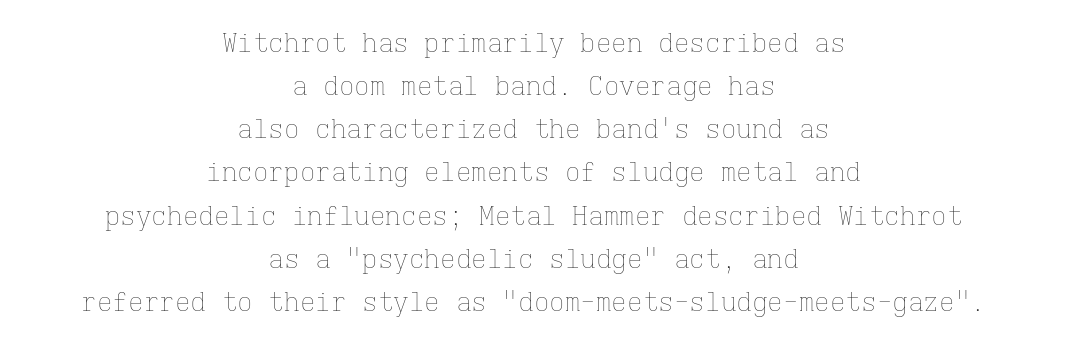
The image shows 26 px text type, upright; set centered, normal line spacing (1.66x), normal letter spacing, not underlined.
